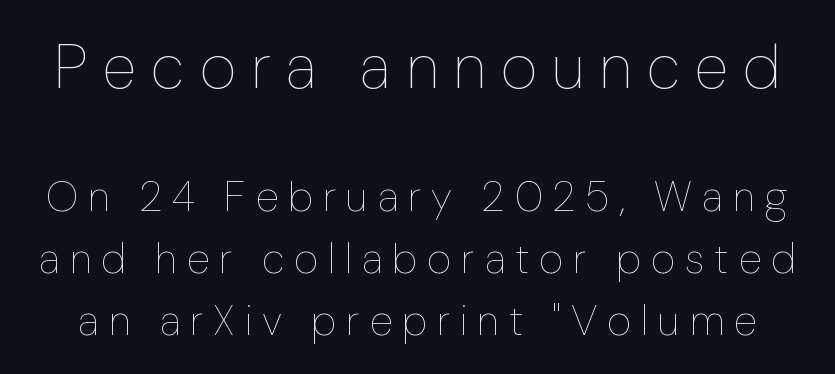
{"italic": "no", "bold": "no", "weight": "thin", "width": "normal", "stroke_contrast": "low", "x_height": "medium", "monospaced": "no", "underline": "no", "line_spacing": "normal", "line_spacing_ratio": 1.48, "letter_spacing": "wide", "letter_spacing_em": 0.24, "larger_block": "first", "size_ratio": 1.5, "glyph_px": 63}
